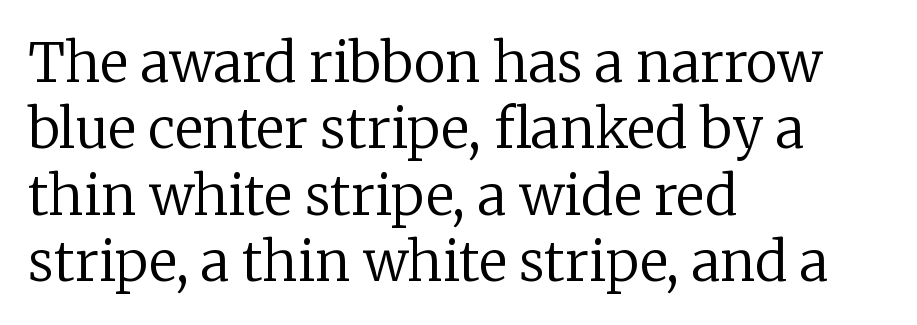
{"serif": "yes", "italic": "no", "bold": "no", "weight": "regular", "width": "normal", "stroke_contrast": "low", "x_height": "medium", "monospaced": "no", "underline": "no", "align": "left", "line_spacing_ratio": 1.23, "letter_spacing": "normal", "letter_spacing_em": 0.0, "glyph_px": 54}
